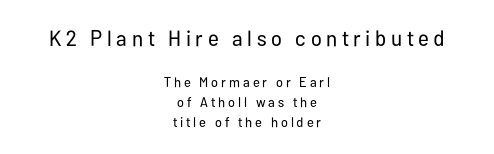
Q: Is the text bold? A: No.
Q: Is the text italic (slanted)? A: No, it is upright.
Q: Is the text underlined? A: No.
Q: How is the paragraph aligned? A: Centered.
Q: Is the spacing between letters normal or unusually wide? A: Unusually wide.
Q: Is the spacing between lines tight, normal or loose? A: Normal.
Q: Which block of text is set in a larger size, the first (top) or the second (bottom)? A: The first (top) one.
